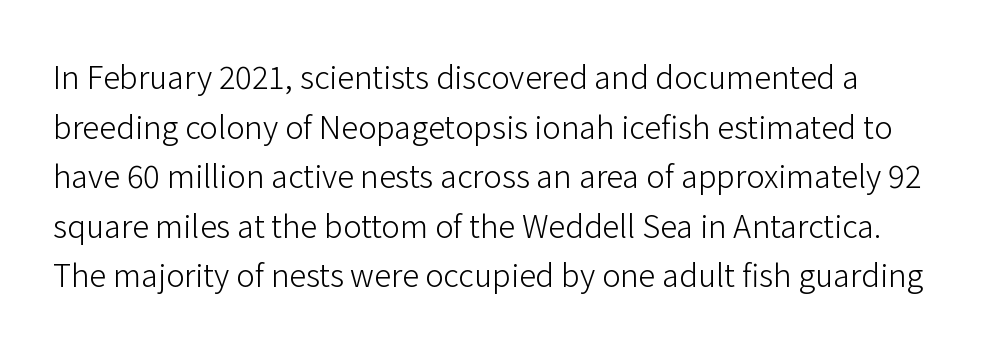
Is this a sans? Yes — the strokes have no serifs. The weight tops out at a normal text grade. Note the varied advance widths — an 'i' is clearly narrower than an 'm'. The zone under the glyphs is completely vacant. Style check: upright.
